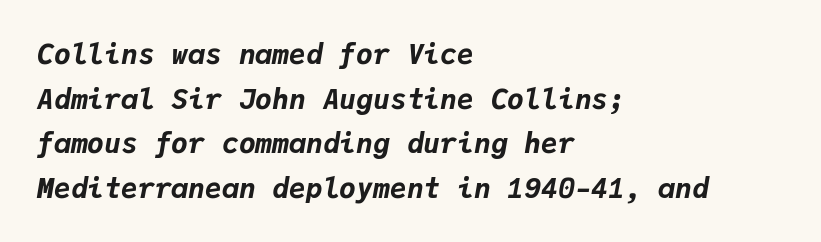
The image shows 28 px bold type, italic (leaning right), monospaced; set left-aligned, normal line spacing (1.59x), normal letter spacing, not underlined; low stroke contrast and a medium x-height.
